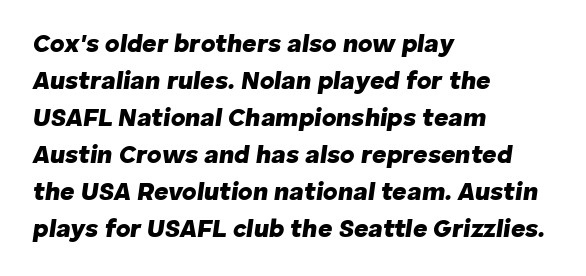
Q: Is the text bold? A: Yes.
Q: Is the text italic (slanted)? A: Yes, it leans right by about 8 degrees.
Q: Is the text underlined? A: No.
Q: How is the paragraph aligned? A: Left-aligned.
Q: Is the spacing between letters normal or unusually wide? A: Normal.
Q: Is the spacing between lines tight, normal or loose? A: Normal.
